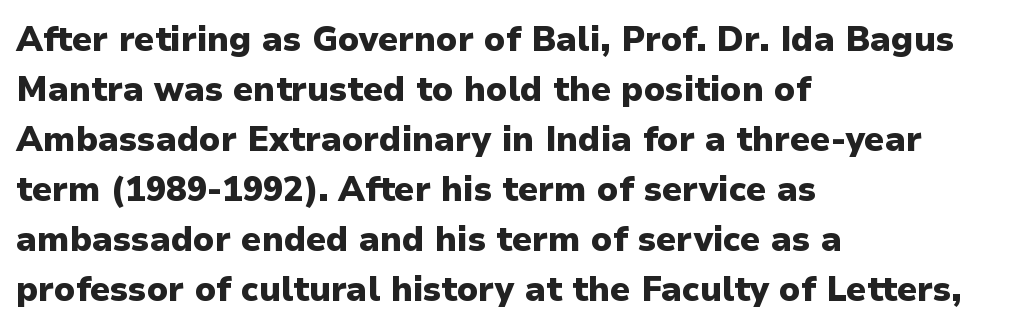
The letters sit at their default tracking, neither squeezed nor spread. Leading: standard. The type family on display is of the sans-serif kind. In terms of posture, this sample is upright.
